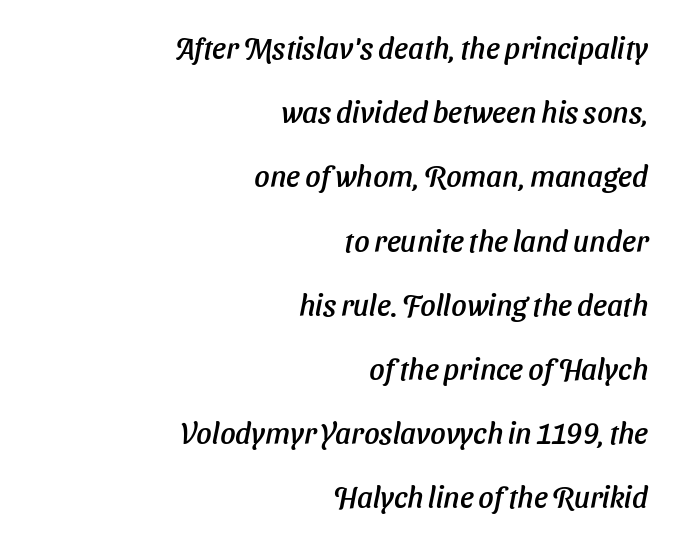
{"width": "normal", "stroke_contrast": "low", "x_height": "medium", "monospaced": "no", "underline": "no", "align": "right", "line_spacing": "loose", "line_spacing_ratio": 2.14, "letter_spacing": "normal", "letter_spacing_em": 0.0, "glyph_px": 30}
